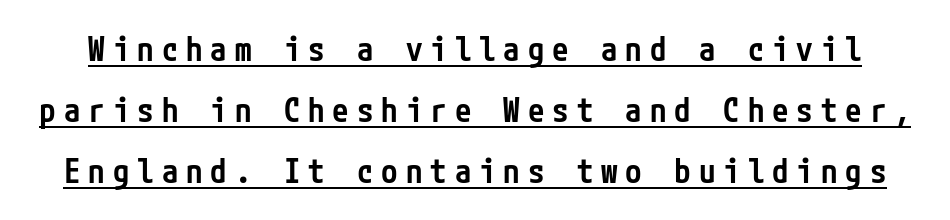
Q: Is the text bold? A: Semi-bold.
Q: Is the text italic (slanted)? A: No, it is upright.
Q: Is the typeface a serif or a sans-serif typeface? A: Sans-serif.
Q: Is the text underlined? A: Yes.
Q: Is the spacing between letters normal or unusually wide? A: Unusually wide.
Q: Width (condensed, normal, or wide)? A: Condensed.
Q: Stroke contrast? A: Low.
Q: x-height? A: Medium.
